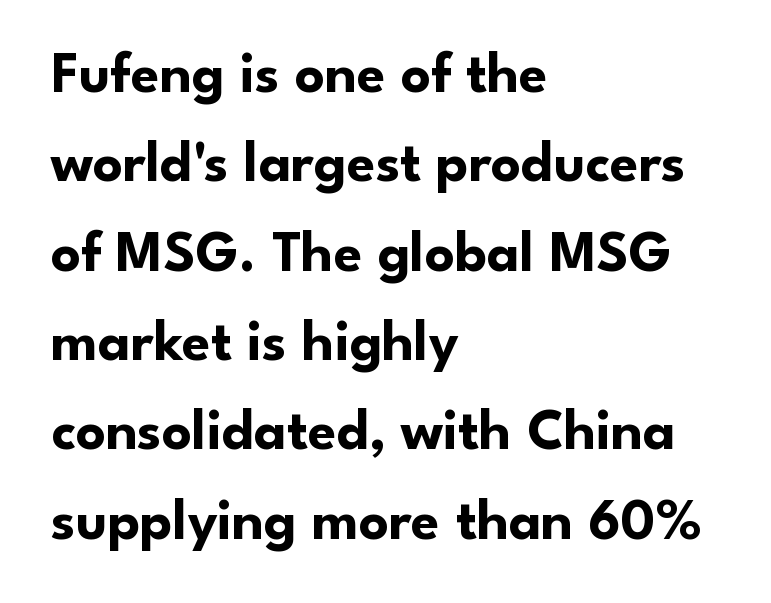
A bare baseline throughout the passage. Successive baselines arrive at the customary interval. Caption: multi-line text, flush left, ragged right. Note: no serifs on the glyphs. The specimen reads as upright at a glance.
